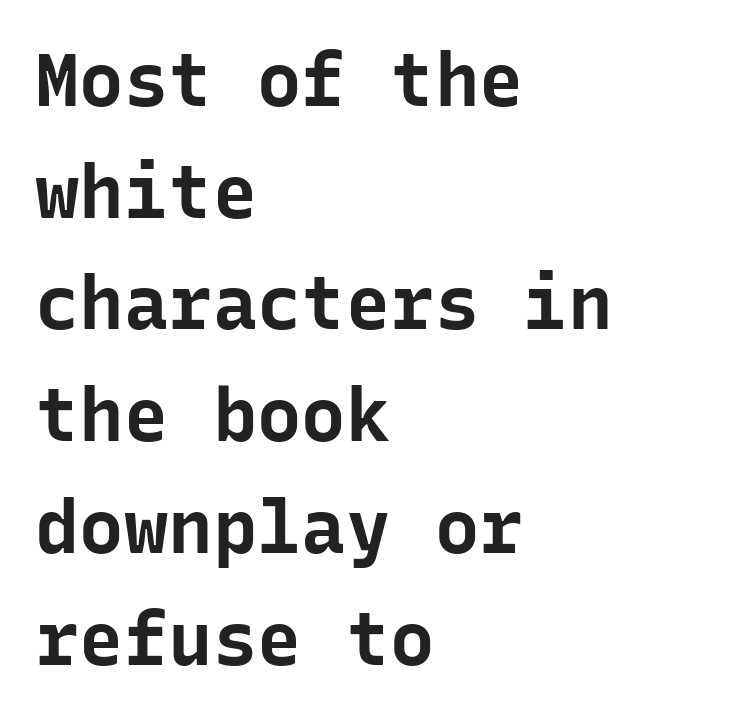
Q: Is the text bold? A: Yes.
Q: Is the text italic (slanted)? A: No, it is upright.
Q: Is the typeface a serif or a sans-serif typeface? A: Sans-serif.
Q: Is the text underlined? A: No.
Q: How is the paragraph aligned? A: Left-aligned.
Q: Is the spacing between letters normal or unusually wide? A: Normal.
Q: Is the spacing between lines tight, normal or loose? A: Normal.
Q: Width (condensed, normal, or wide)? A: Normal.
Q: Stroke contrast? A: Low.
Q: x-height? A: Medium.
Q: Monospaced? A: Yes.
